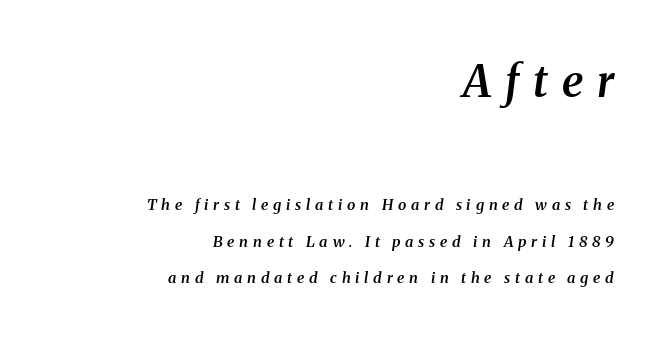
Q: Is the text bold? A: Semi-bold.
Q: Is the text italic (slanted)? A: Yes, it leans right by about 8 degrees.
Q: Is the typeface a serif or a sans-serif typeface? A: Serif.
Q: Is the text underlined? A: No.
Q: How is the paragraph aligned? A: Right-aligned.
Q: Is the spacing between letters normal or unusually wide? A: Unusually wide.
Q: Is the spacing between lines tight, normal or loose? A: Loose.
Q: Which block of text is set in a larger size, the first (top) or the second (bottom)? A: The first (top) one.
Q: Width (condensed, normal, or wide)? A: Normal.
Q: Stroke contrast? A: Medium.
Q: x-height? A: Medium.
Q: Monospaced? A: No.
